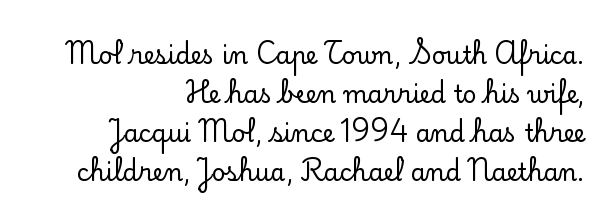
{"italic": "no", "underline": "no", "align": "right", "line_spacing": "normal", "line_spacing_ratio": 1.63, "letter_spacing": "normal", "letter_spacing_em": 0.0, "glyph_px": 24}
